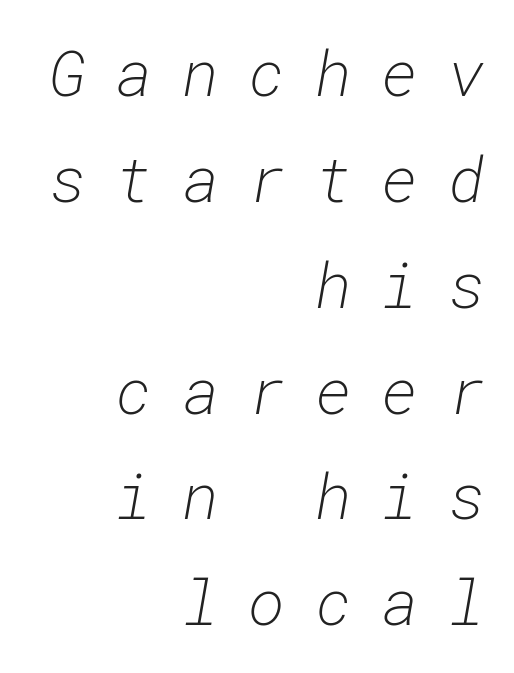
The image shows 63 px light type, italic (leaning right), monospaced; set right-aligned, normal line spacing (1.68x), unusually wide letter spacing (+0.47 em), not underlined; low stroke contrast and a medium x-height.
